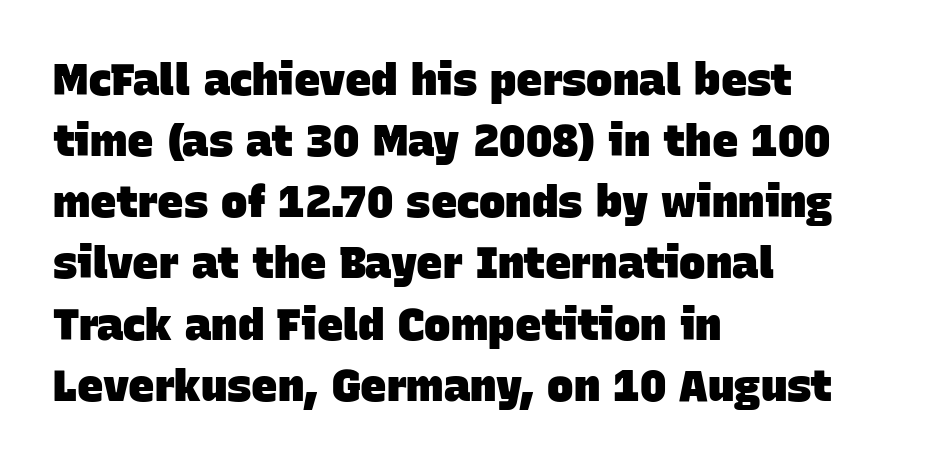
The rendering uses a moderate line-height, typical for paragraphs. This sample uses plain, unmodified letter spacing. Strong, thick strokes mark this as bold type. In CSS terms this would be text-align: left.
